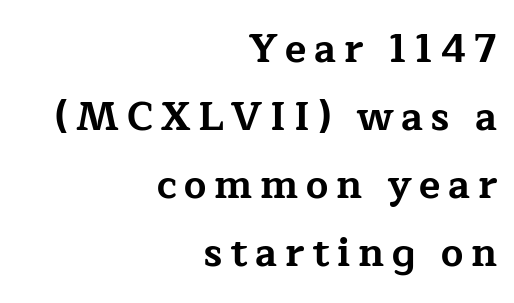
{"serif": "yes", "italic": "no", "bold": "yes", "weight": "bold", "width": "wide", "stroke_contrast": "low", "x_height": "medium", "monospaced": "no", "underline": "no", "align": "right", "line_spacing_ratio": 1.74, "letter_spacing": "wide", "letter_spacing_em": 0.2, "glyph_px": 39}
